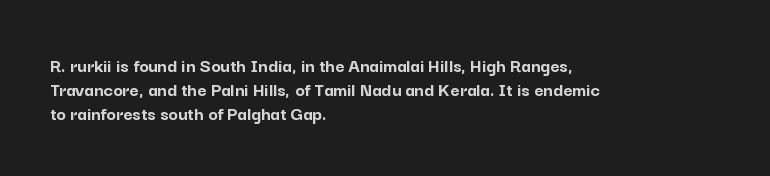
{"italic": "no", "bold": "yes", "underline": "no", "align": "left", "line_spacing_ratio": 1.2, "letter_spacing": "normal", "letter_spacing_em": 0.0, "glyph_px": 20}
